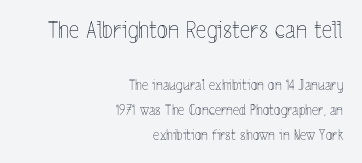
The image shows 23 px text type, upright; set right-aligned, line spacing 1.78x, normal letter spacing, not underlined; the first (top) block is 1.64x larger.
